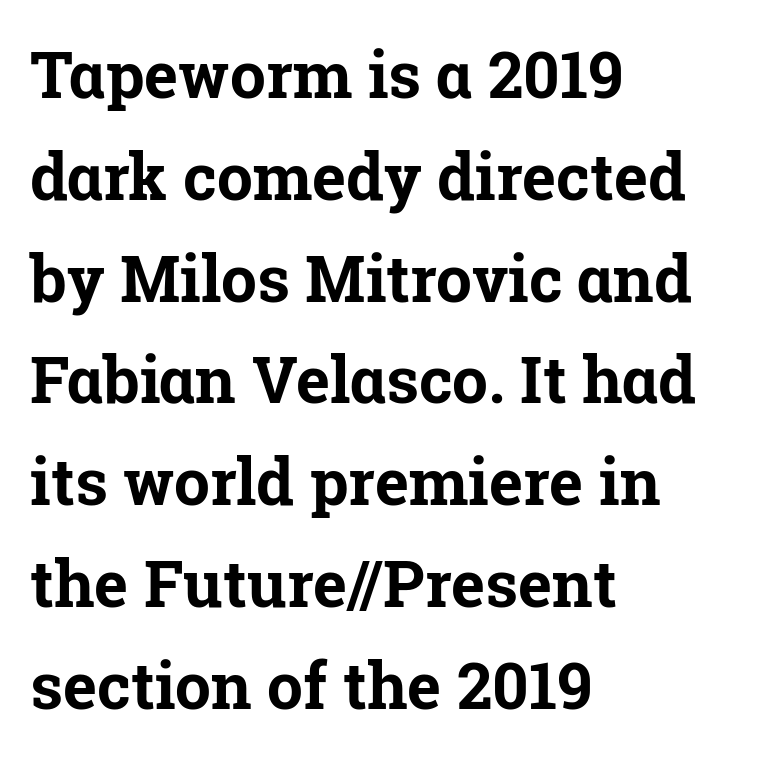
{"serif": "yes", "italic": "no", "bold": "yes", "weight": "bold", "width": "normal", "stroke_contrast": "low", "x_height": "medium", "monospaced": "no", "underline": "no", "align": "left", "line_spacing": "normal", "line_spacing_ratio": 1.59, "letter_spacing": "normal", "letter_spacing_em": 0.0, "glyph_px": 64}
